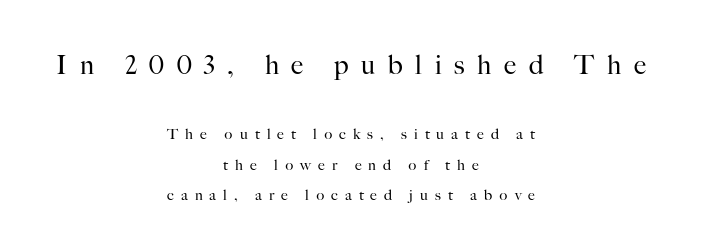
Q: Is the text bold? A: No.
Q: Is the text italic (slanted)? A: No, it is upright.
Q: Is the text underlined? A: No.
Q: How is the paragraph aligned? A: Centered.
Q: Is the spacing between letters normal or unusually wide? A: Unusually wide.
Q: Is the spacing between lines tight, normal or loose? A: Loose.
Q: Which block of text is set in a larger size, the first (top) or the second (bottom)? A: The first (top) one.
